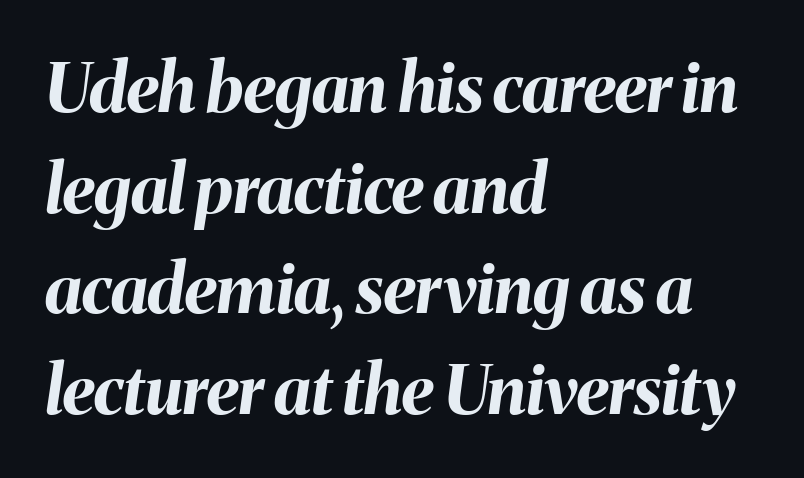
The image shows 68 px bold type, italic (leaning right); set left-aligned, normal line spacing (1.48x), normal letter spacing, not underlined; medium stroke contrast and a medium x-height.
